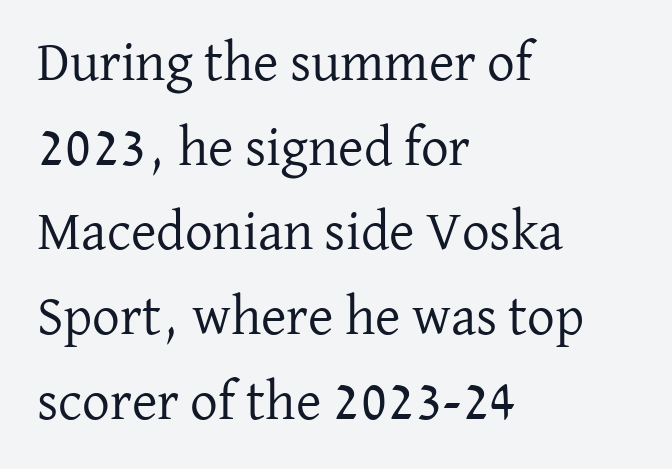
The image shows 55 px regular-weight serif type, upright; set left-aligned, normal line spacing (1.54x), normal letter spacing, not underlined; low stroke contrast and a medium x-height.
